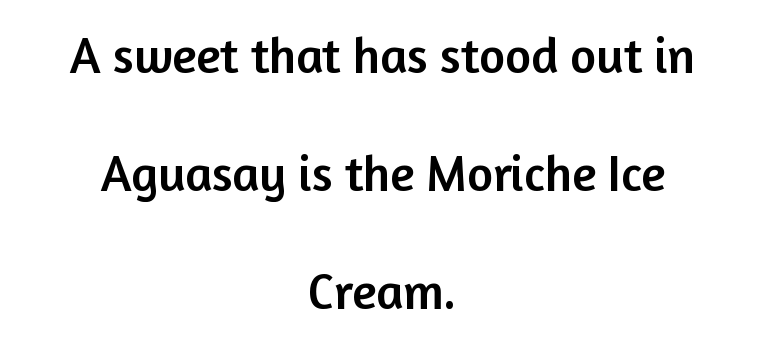
Q: Is the text italic (slanted)? A: No, it is upright.
Q: Is the typeface a serif or a sans-serif typeface? A: Sans-serif.
Q: Is the text underlined? A: No.
Q: How is the paragraph aligned? A: Centered.
Q: Is the spacing between letters normal or unusually wide? A: Normal.
Q: Is the spacing between lines tight, normal or loose? A: Loose.
Q: Width (condensed, normal, or wide)? A: Normal.
Q: Stroke contrast? A: Low.
Q: x-height? A: Medium.
Q: Monospaced? A: No.
